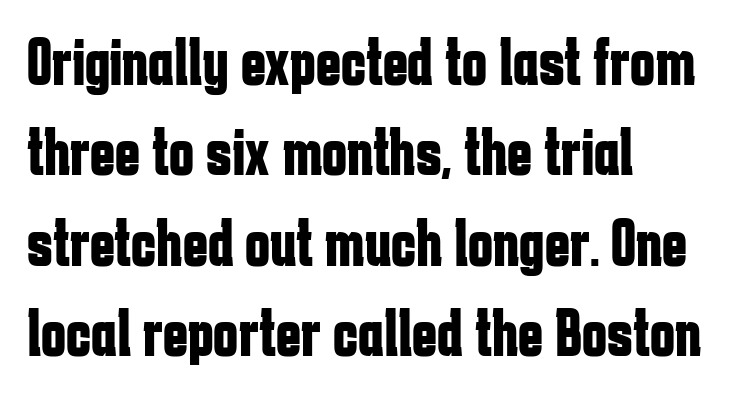
The image shows 67 px bold, condensed sans-serif type, upright; set left-aligned, normal line spacing (1.35x), normal letter spacing, not underlined; low stroke contrast and a medium x-height.
